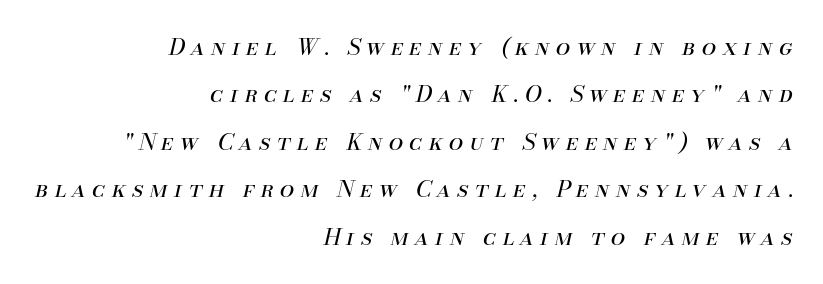
The type is letterspaced generously, with wide tracking. Each new line begins a long way beneath the previous one. No extra ink here — the face is not bold. The paragraph shown leans on its right margin.
